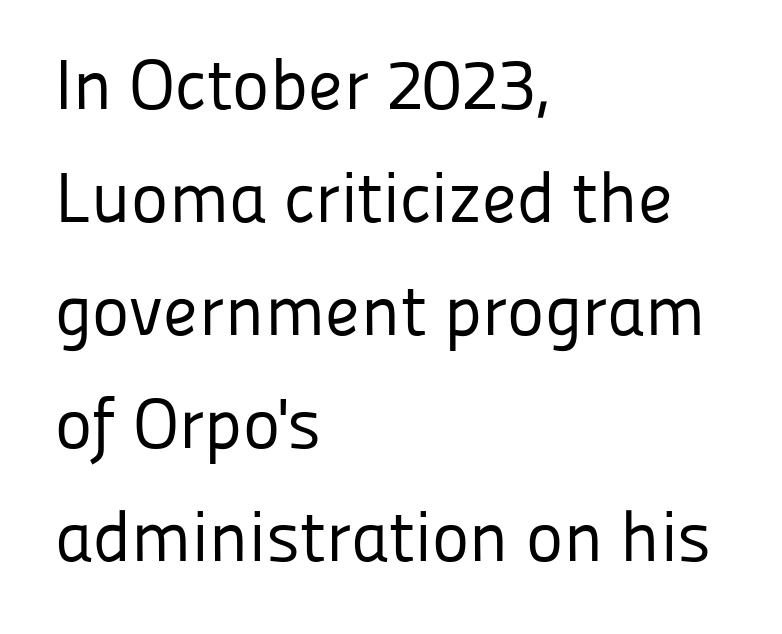
Reading down the block, your eye returns to a fixed left position each line. The letterforms sit shoulder to shoulder at normal distance. This sample uses a sans-serif face. Does the leading feel generous? No, just average. Beneath every word, the page is bare.
